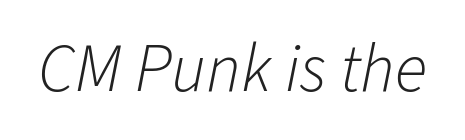
Q: Is the text bold? A: No.
Q: Is the text italic (slanted)? A: Yes, it leans right by about 11 degrees.
Q: Is the text underlined? A: No.
Q: Is the spacing between letters normal or unusually wide? A: Normal.
Q: Width (condensed, normal, or wide)? A: Normal.
Q: Stroke contrast? A: Low.
Q: x-height? A: Medium.
Q: Monospaced? A: No.
